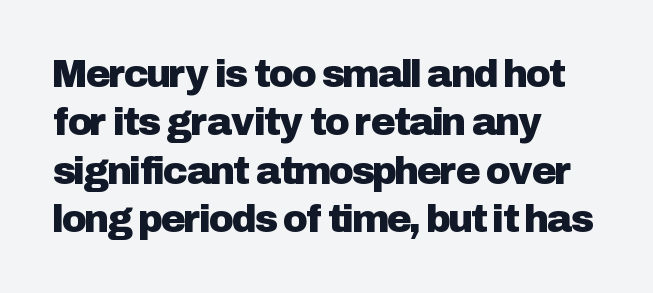
Interline gaps are of average width in this sample. A student would call this left alignment; a typographer would say flush left, rag right. Plain, unruled lines of type. You can tell from the bare stems that sans-serif type was used. Students, note that the glyphs here touch the page at normal intervals. These lines are rendered in a variable-pitch font.
